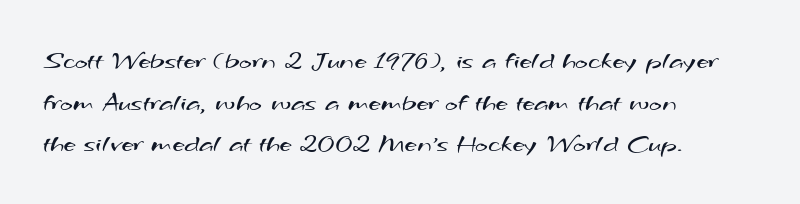
The image shows 27 px text type; set left-aligned, normal line spacing (1.54x), normal letter spacing, not underlined.
